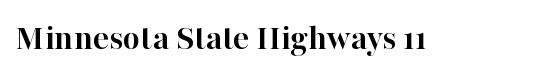
Q: Is the text bold? A: Yes.
Q: Is the text italic (slanted)? A: No, it is upright.
Q: Is the typeface a serif or a sans-serif typeface? A: Serif.
Q: Is the text underlined? A: No.
Q: Is the spacing between letters normal or unusually wide? A: Normal.
Q: Width (condensed, normal, or wide)? A: Normal.
Q: Stroke contrast? A: High.
Q: x-height? A: Medium.
Q: Monospaced? A: No.
